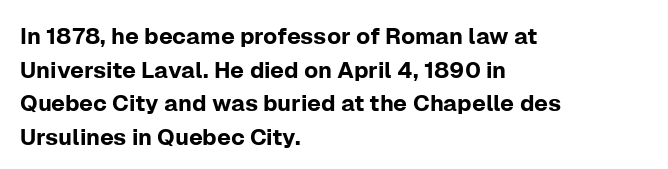
{"italic": "no", "underline": "no", "align": "left", "line_spacing": "normal", "line_spacing_ratio": 1.46, "letter_spacing": "normal", "letter_spacing_em": 0.0, "glyph_px": 23}
